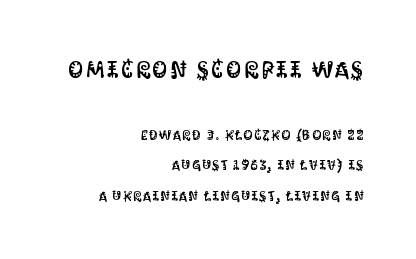
The image shows 24 px text type, upright; set right-aligned, loose line spacing (2.19x), not underlined; the first (top) block is 1.71x larger.
